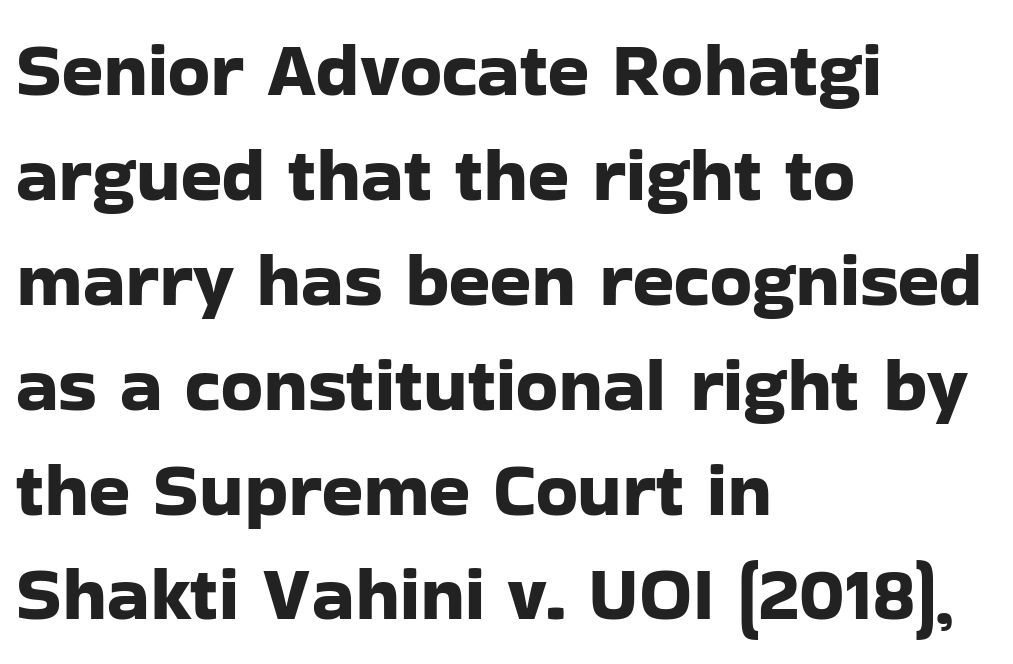
The designer left line spacing at the default. Nothing sits at the stroke ends, so this counts as sans-serif. Do the characters align in a grid? No, the font is proportional. Each word holds together tightly as a unit, with standard inter-letter gaps.
